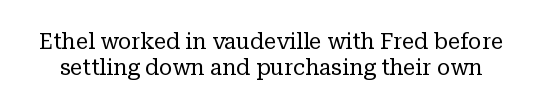
No word sits above an underline. Ordinary non-slanted type is in use. Each word holds together tightly as a unit, with standard inter-letter gaps. A quiet, ordinary-to-light weight characterises the typeface.
